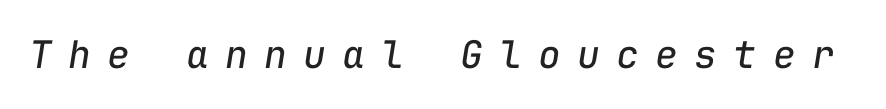
Q: Is the text bold? A: No.
Q: Is the text italic (slanted)? A: Yes, it leans right by about 9 degrees.
Q: Is the text underlined? A: No.
Q: Is the spacing between letters normal or unusually wide? A: Unusually wide.
Q: Width (condensed, normal, or wide)? A: Normal.
Q: Stroke contrast? A: Low.
Q: x-height? A: Medium.
Q: Monospaced? A: Yes.
